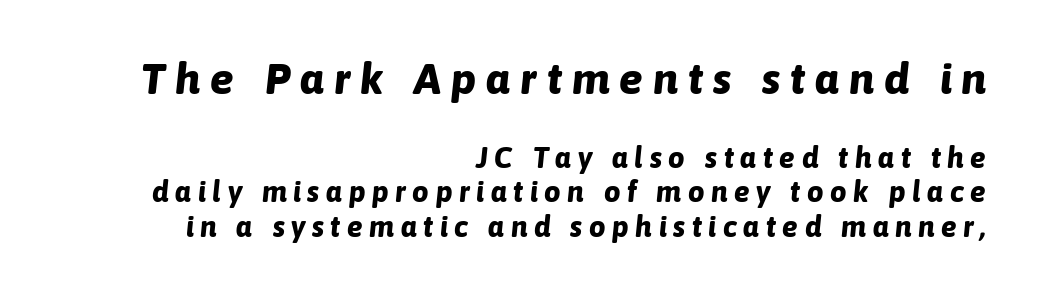
{"italic": "yes", "lean": "right", "slant_degrees": 6, "bold": "yes", "weight": "bold", "width": "normal", "stroke_contrast": "low", "x_height": "medium", "monospaced": "no", "underline": "no", "align": "right", "line_spacing_ratio": 1.19, "letter_spacing": "wide", "letter_spacing_em": 0.23, "larger_block": "first", "size_ratio": 1.52, "glyph_px": 44}
